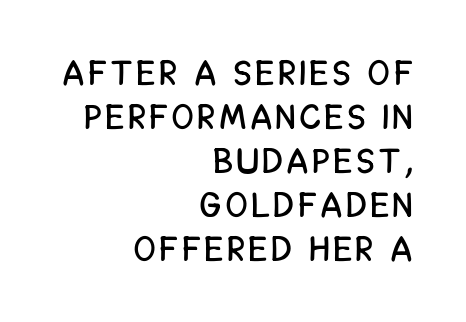
The image shows 35 px condensed sans-serif type, upright; set right-aligned, normal line spacing (1.26x), not underlined; low stroke contrast and a large x-height.
